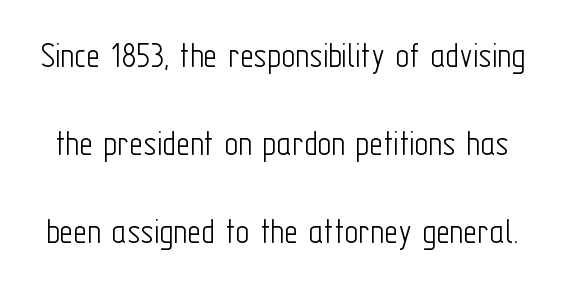
The designer dialed line spacing up above the default. Grotesque or geometric, the face here clearly has no serifs. Lines of text with bare space underneath. The strokes are not fattened; the text isn't bold.
